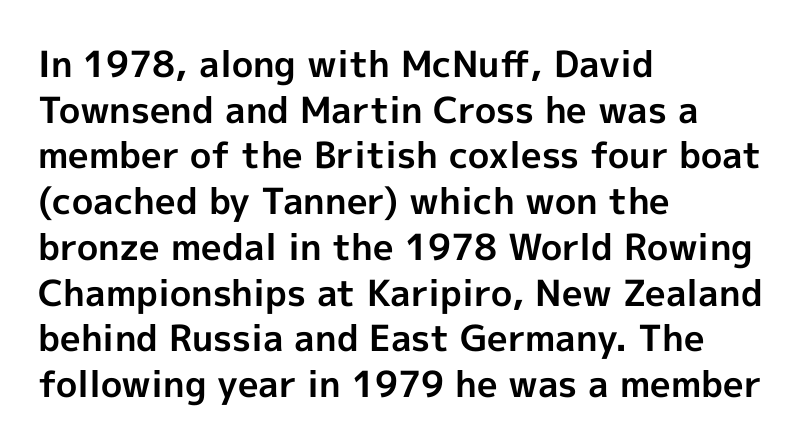
The rendering uses a moderate line-height, typical for paragraphs. Stroke thickness is high; the sample reads as a true bold. Does the lettering tilt? It doesn't — this is upright. Short and long lines alike share a common starting point at left.
